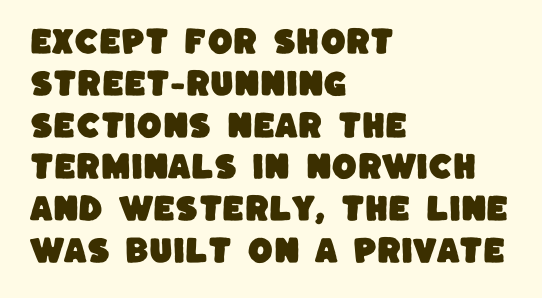
Q: Is the typeface a serif or a sans-serif typeface? A: Sans-serif.
Q: Is the text underlined? A: No.
Q: How is the paragraph aligned? A: Left-aligned.
Q: Is the spacing between letters normal or unusually wide? A: Normal.
Q: Is the spacing between lines tight, normal or loose? A: Normal.
Q: Width (condensed, normal, or wide)? A: Normal.
Q: Stroke contrast? A: Low.
Q: x-height? A: Large.
Q: Monospaced? A: No.
